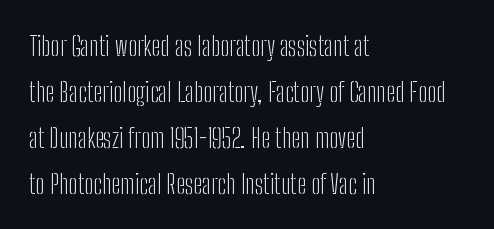
{"italic": "no", "bold": "no", "underline": "no", "align": "left", "line_spacing": "normal", "line_spacing_ratio": 1.7, "letter_spacing": "normal", "letter_spacing_em": 0.0, "glyph_px": 27}
